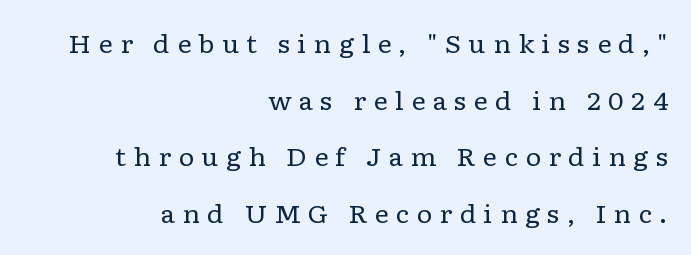
{"italic": "no", "bold": "no", "underline": "no", "align": "right", "line_spacing": "loose", "line_spacing_ratio": 2.27, "letter_spacing": "wide", "letter_spacing_em": 0.28, "glyph_px": 25}
